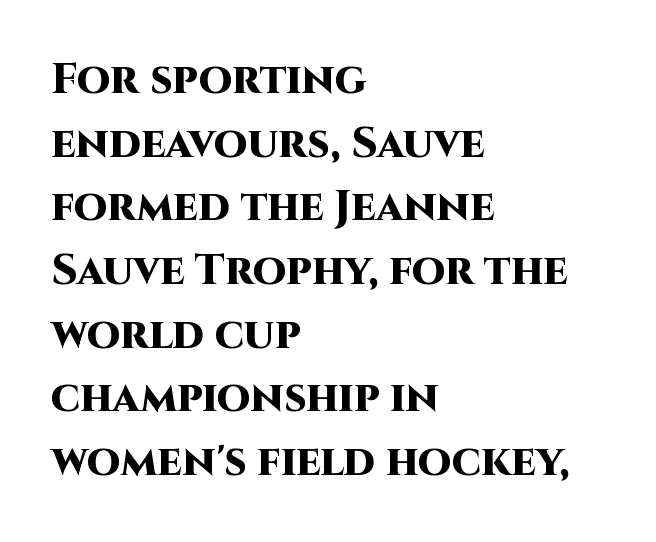
Q: Is the text bold? A: Yes.
Q: Is the text italic (slanted)? A: No, it is upright.
Q: Is the typeface a serif or a sans-serif typeface? A: Sans-serif.
Q: Is the text underlined? A: No.
Q: How is the paragraph aligned? A: Left-aligned.
Q: Is the spacing between letters normal or unusually wide? A: Normal.
Q: Is the spacing between lines tight, normal or loose? A: Normal.
Q: Width (condensed, normal, or wide)? A: Normal.
Q: Stroke contrast? A: High.
Q: x-height? A: Large.
Q: Monospaced? A: No.
